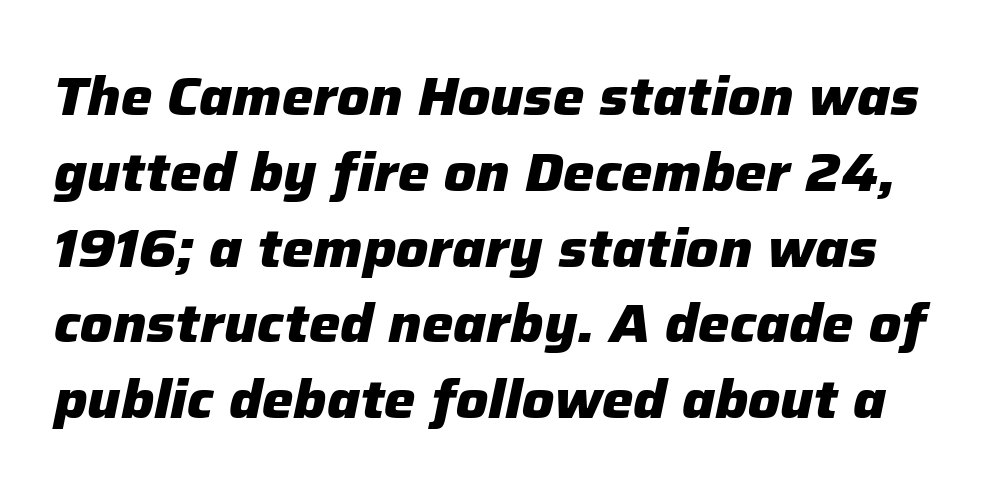
Nobody touched the tracking dial on this one. The passage shown is not underscored anywhere. How would I describe the line gaps? Plain and ordinary. As a designer I'd log this as weight 700, bold. Would a proofreader flag this as italicized? Yes. This sample has the flowing, uneven cadence of proportional lettering.
